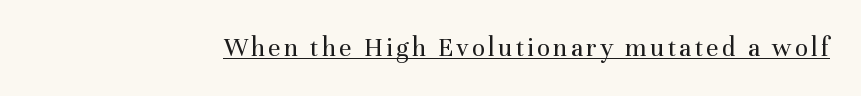
This is not heavy type; no bold has been used. A roman cut, with each character standing at attention. Is there an underline? Yes — a line sits under the letters.
